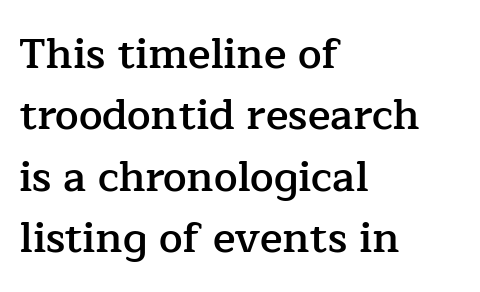
{"serif": "yes", "italic": "no", "bold": "semi", "weight": "semibold", "width": "normal", "stroke_contrast": "low", "x_height": "medium", "monospaced": "no", "underline": "no", "align": "left", "line_spacing": "normal", "line_spacing_ratio": 1.46, "letter_spacing": "normal", "letter_spacing_em": 0.0, "glyph_px": 42}
